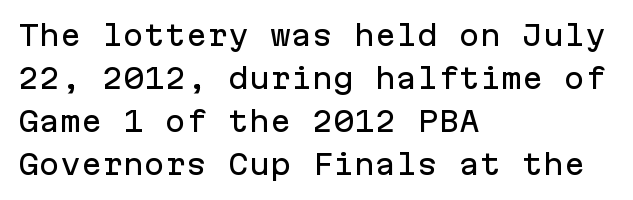
Q: Is the text italic (slanted)? A: No, it is upright.
Q: Is the typeface a serif or a sans-serif typeface? A: Sans-serif.
Q: Is the text underlined? A: No.
Q: How is the paragraph aligned? A: Left-aligned.
Q: Is the spacing between letters normal or unusually wide? A: Normal.
Q: Is the spacing between lines tight, normal or loose? A: Normal.
Q: Width (condensed, normal, or wide)? A: Normal.
Q: Stroke contrast? A: Low.
Q: x-height? A: Medium.
Q: Monospaced? A: Yes.
